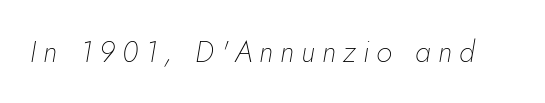
The baseline area is clear. Look at the tracking — it's clearly loosened, letters drifting apart. Ink coverage per letter is moderate at most. Think of a printed novel: that variable character pitch is what you see here. This is oblique type, the kind used for emphasis or titles.
